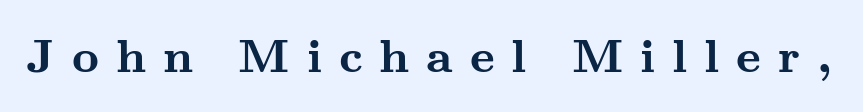
{"serif": "yes", "italic": "no", "bold": "yes", "weight": "semibold", "width": "wide", "stroke_contrast": "medium", "x_height": "small", "monospaced": "no", "underline": "no", "letter_spacing": "wide", "letter_spacing_em": 0.36, "glyph_px": 47}
